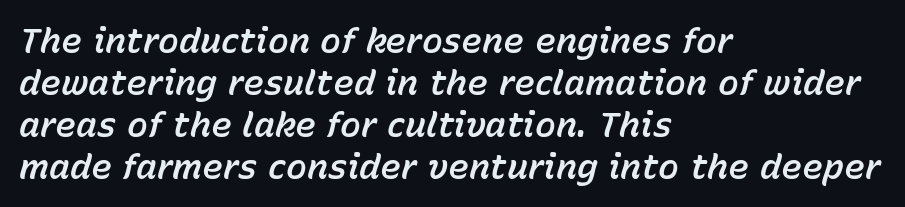
Style check: oblique. Short and long lines alike share a common starting point at left. Nothing unusual about the tracking: characters are spaced as the font intends. Note the varied advance widths — an 'i' is clearly narrower than an 'm'. The passage shown is not underscored anywhere.
